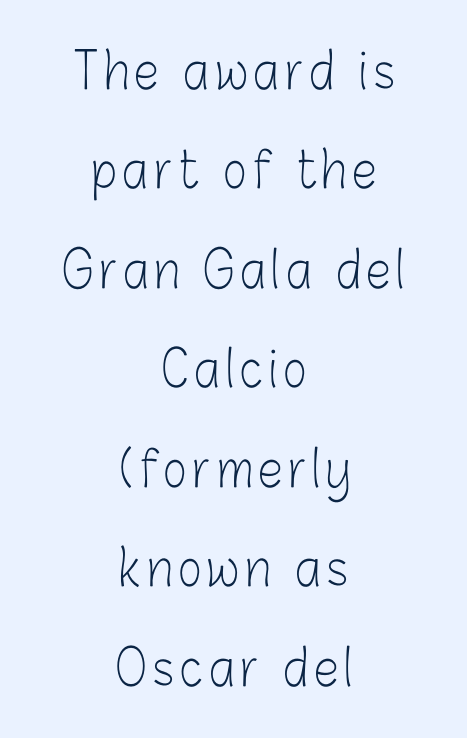
{"serif": "no", "italic": "no", "bold": "no", "weight": "light", "width": "condensed", "stroke_contrast": "low", "x_height": "medium", "monospaced": "no", "underline": "no", "align": "center", "line_spacing": "loose", "line_spacing_ratio": 1.99, "glyph_px": 50}
